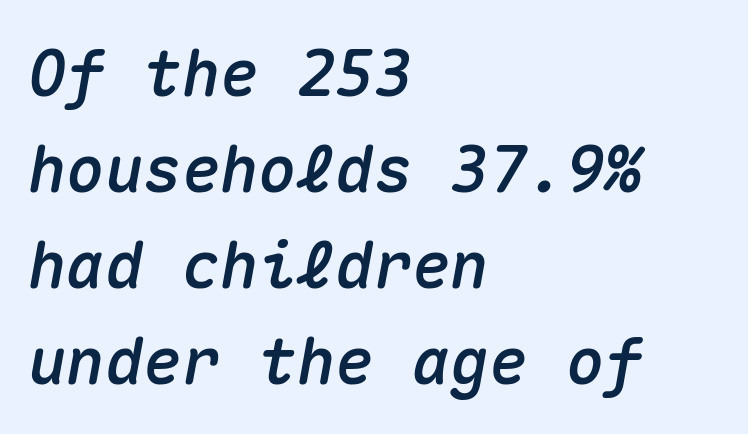
{"italic": "yes", "lean": "right", "slant_degrees": 10, "width": "normal", "stroke_contrast": "medium", "x_height": "medium", "monospaced": "yes", "underline": "no", "align": "left", "line_spacing": "normal", "line_spacing_ratio": 1.5, "letter_spacing": "normal", "letter_spacing_em": 0.0, "glyph_px": 64}
